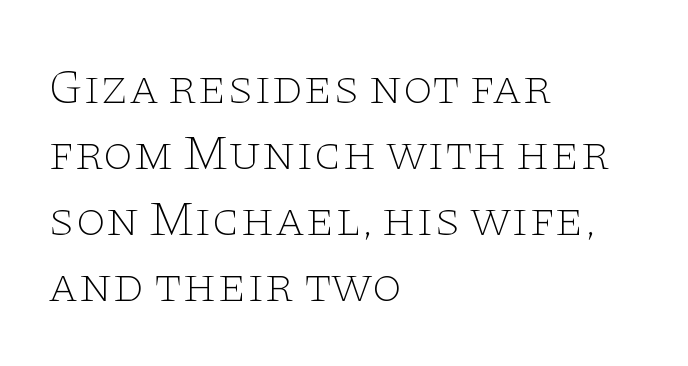
Q: Is the text bold? A: No.
Q: Is the text italic (slanted)? A: No, it is upright.
Q: Is the typeface a serif or a sans-serif typeface? A: Serif.
Q: Is the text underlined? A: No.
Q: How is the paragraph aligned? A: Left-aligned.
Q: Is the spacing between letters normal or unusually wide? A: Normal.
Q: Is the spacing between lines tight, normal or loose? A: Normal.
Q: Width (condensed, normal, or wide)? A: Wide.
Q: Stroke contrast? A: Low.
Q: x-height? A: Large.
Q: Monospaced? A: No.
